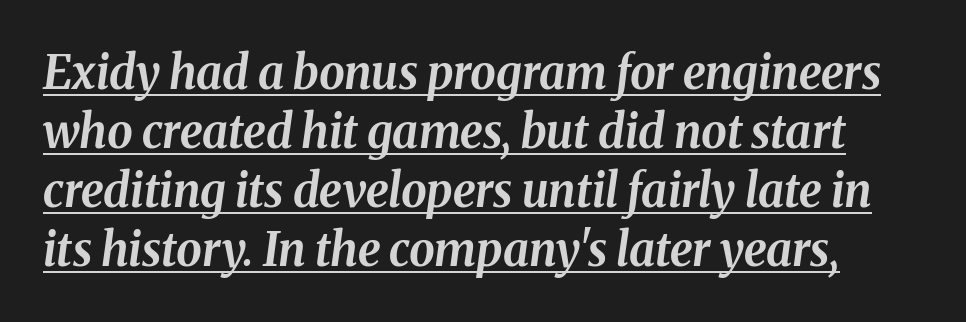
The image shows 46 px bold type, italic (leaning right); set normal line spacing (1.28x), normal letter spacing, underlined; medium stroke contrast and a medium x-height.
